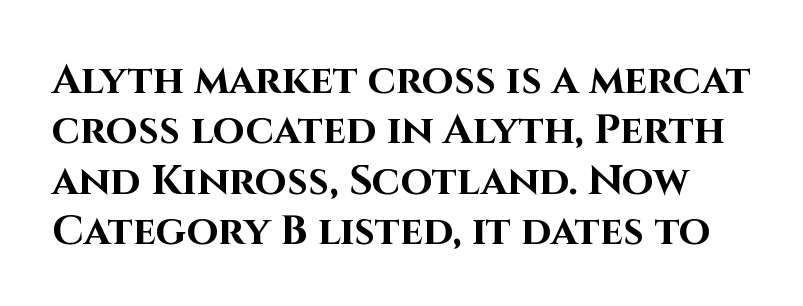
The string is rendered with underlining switched off. Is this a sans? Yes — the strokes have no serifs. Looks like regular typesetting: each glyph gets only the width it needs. The type is set solid horizontally, with unmodified tracking. Ordinary non-slanted type is in use.
